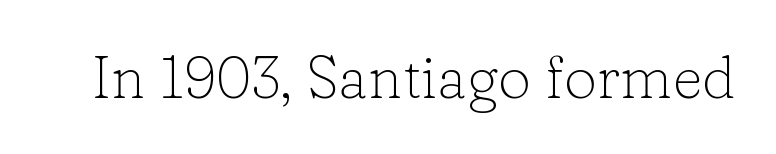
The face used here is seriffed, in the tradition of book romans. Unlike italic type, these characters show no tilt at all. No word sits above an underline. Students, note that the glyphs here touch the page at normal intervals.
